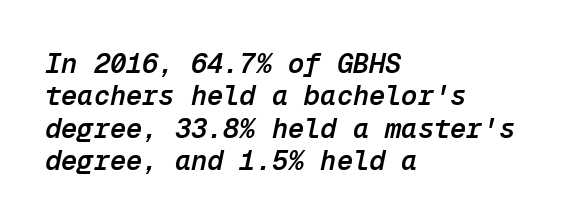
The image shows 27 px text type, italic (leaning right); set left-aligned, line spacing 1.2x, normal letter spacing, not underlined.
